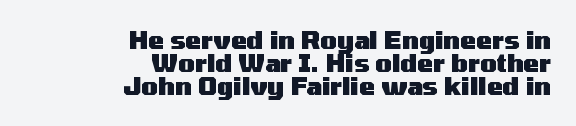
Rendered with straight, roman letterforms. This sample is right-justified, so line beginnings fall wherever the words allow. What's the leading like? Squeezed, with rows nearly overlapping. Is the type bold? Yes — the strokes are clearly thick and heavy. Students, note that the glyphs here touch the page at normal intervals. The words here are not underlined.
